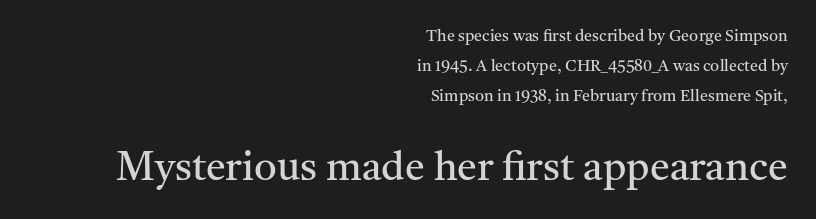
The image shows 40 px regular-weight serif type, upright; set right-aligned, line spacing 1.86x, normal letter spacing, not underlined; the second (bottom) block is 2.5x larger; medium stroke contrast and a medium x-height.
